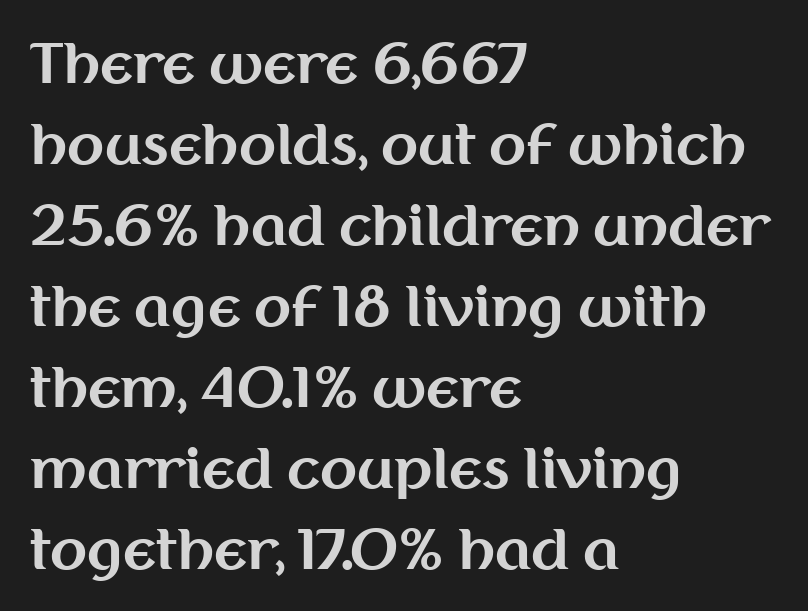
You could call the tracking neutral — neither tight nor loose. Left-aligned paragraph, ragged on the right. The rows are spaced the way most documents space them. Bare-footed words on every line. Think of a printed novel: that variable character pitch is what you see here.
